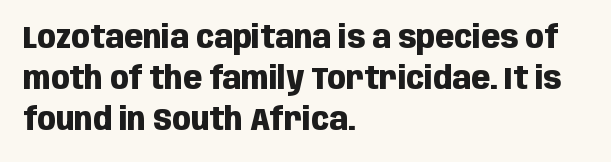
The image shows 31 px heavy, condensed sans-serif type, upright; set left-aligned, normal line spacing (1.33x), normal letter spacing, not underlined; low stroke contrast and a large x-height.
